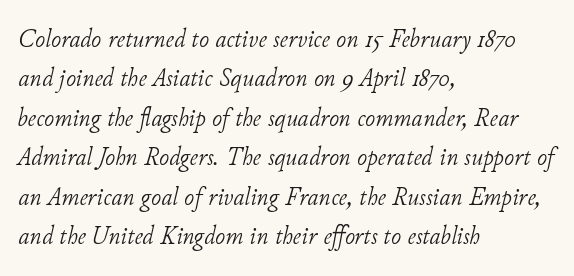
The image shows 27 px text type, italic (leaning right); set left-aligned, normal line spacing (1.46x), normal letter spacing, not underlined.
